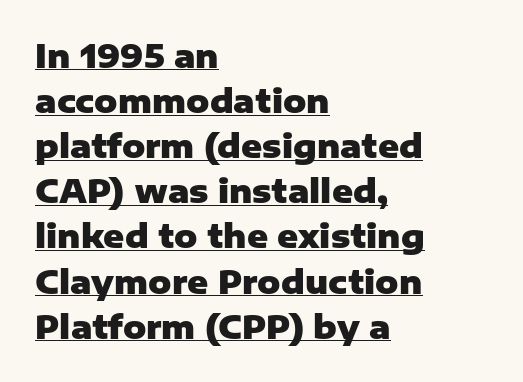
{"serif": "no", "italic": "no", "bold": "yes", "weight": "heavy", "width": "normal", "stroke_contrast": "low", "x_height": "medium", "monospaced": "no", "underline": "yes", "align": "left", "line_spacing": "normal", "line_spacing_ratio": 1.41, "letter_spacing": "normal", "letter_spacing_em": 0.0, "glyph_px": 32}
